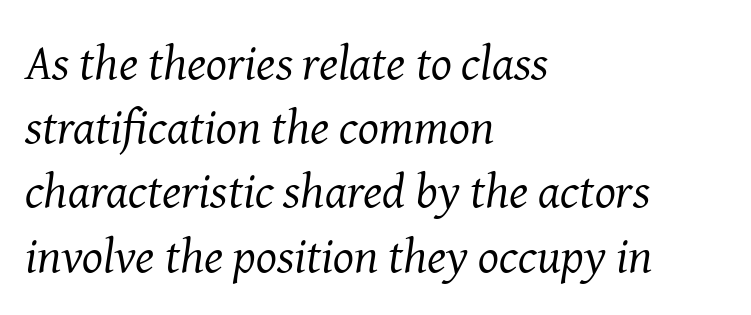
{"serif": "yes", "italic": "yes", "lean": "right", "slant_degrees": 8, "bold": "no", "weight": "regular", "width": "normal", "stroke_contrast": "medium", "x_height": "medium", "monospaced": "no", "underline": "no", "align": "left", "line_spacing": "normal", "line_spacing_ratio": 1.31, "letter_spacing": "normal", "letter_spacing_em": 0.0, "glyph_px": 49}
